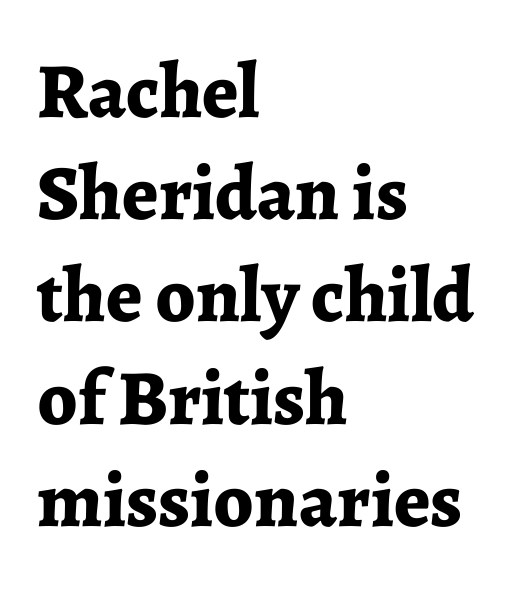
Q: Is the text bold? A: Yes.
Q: Is the text italic (slanted)? A: No, it is upright.
Q: Is the typeface a serif or a sans-serif typeface? A: Serif.
Q: Is the text underlined? A: No.
Q: How is the paragraph aligned? A: Left-aligned.
Q: Is the spacing between letters normal or unusually wide? A: Normal.
Q: Is the spacing between lines tight, normal or loose? A: Normal.
Q: Width (condensed, normal, or wide)? A: Normal.
Q: Stroke contrast? A: Low.
Q: x-height? A: Medium.
Q: Monospaced? A: No.
